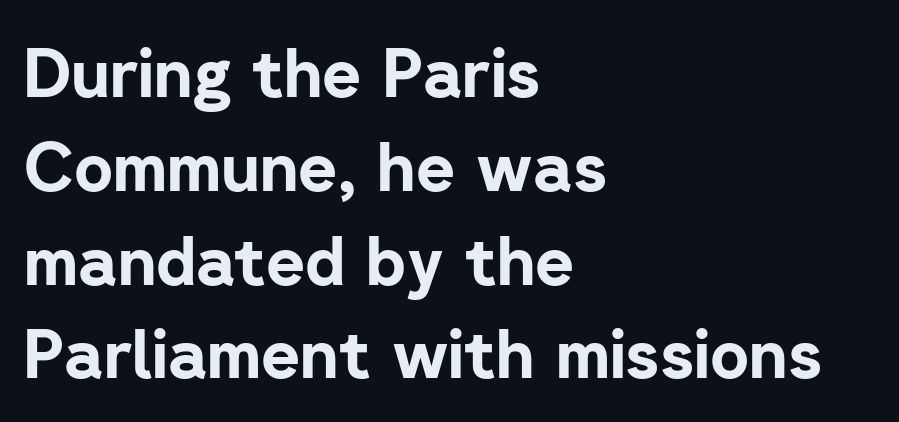
Q: Is the text bold? A: Yes.
Q: Is the text italic (slanted)? A: No, it is upright.
Q: Is the typeface a serif or a sans-serif typeface? A: Sans-serif.
Q: Is the text underlined? A: No.
Q: How is the paragraph aligned? A: Left-aligned.
Q: Is the spacing between letters normal or unusually wide? A: Normal.
Q: Is the spacing between lines tight, normal or loose? A: Normal.
Q: Width (condensed, normal, or wide)? A: Normal.
Q: Stroke contrast? A: Low.
Q: x-height? A: Medium.
Q: Monospaced? A: No.
